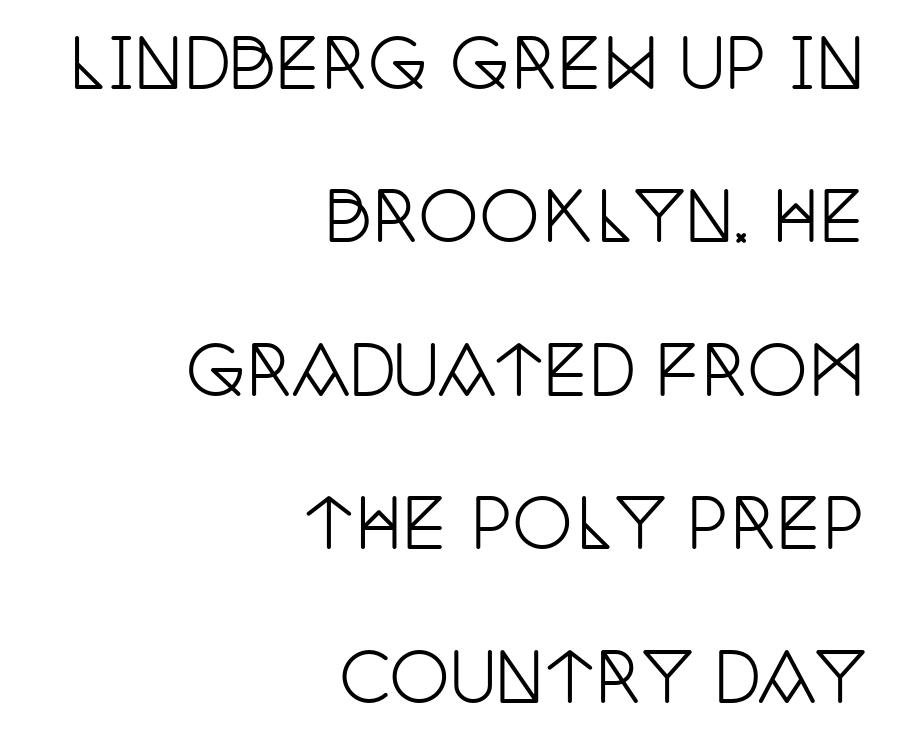
The horizontal fit of the characters is conventional and even. Varying glyph widths throughout — classic text-font behaviour. Any mark beneath the type? The region is blank. A roman cut, with each character standing at attention. Whoever set this chose breathing room over compactness in the vertical rhythm. Leftover space on each line is placed entirely before the opening word.
